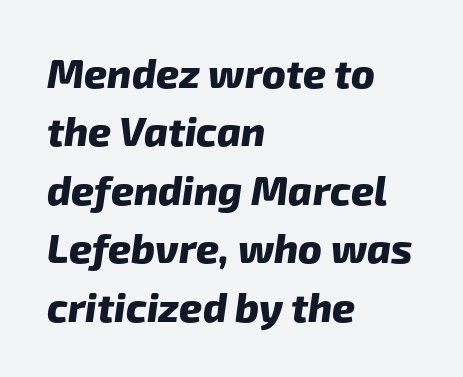
What stands out about the letter spacing? Nothing — it is the standard amount. Character widths vary here, with narrow letters taking less room than wide ones. Each letter's strokes conclude bluntly, with no projecting serifs. The passage is arranged the way most books set body copy — flush left. Bold? Absolutely — the strokes are thick and heavy. Baseline-to-baseline distance is the conventional proportion of letter height.
